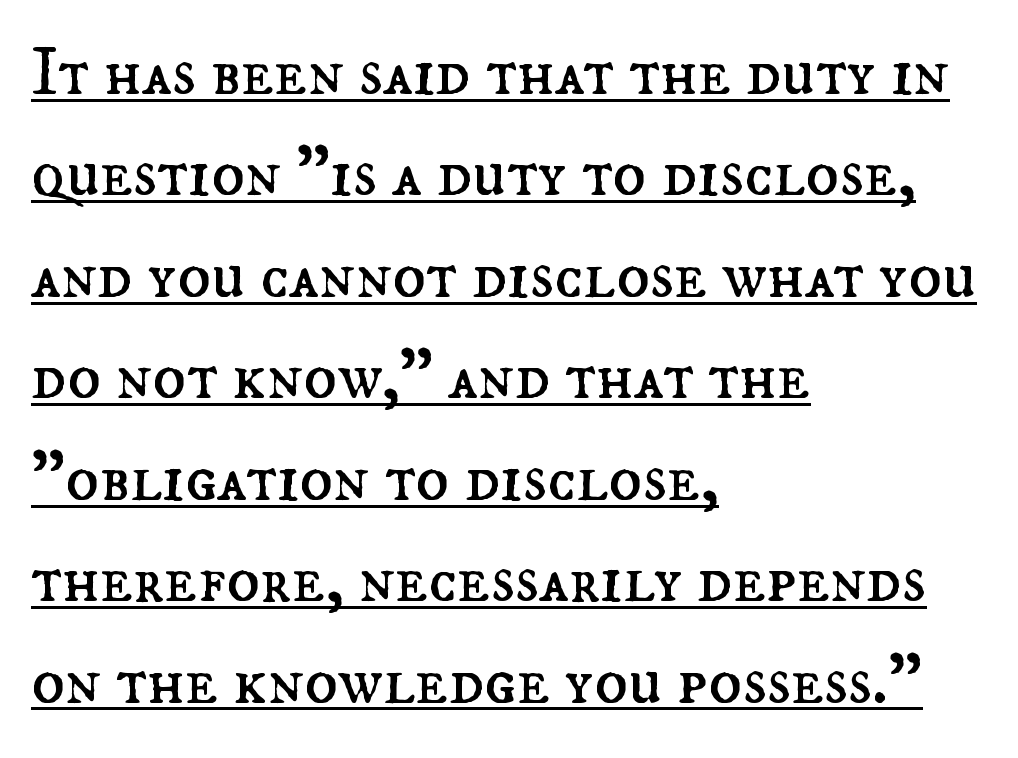
Horizontal bands of white between lines are of average thickness. All the whitespace from short lines collects on the right. Is this a fixed-width face? No — the glyphs have proportional, varying widths. A light-to-regular cut is what we see here.
